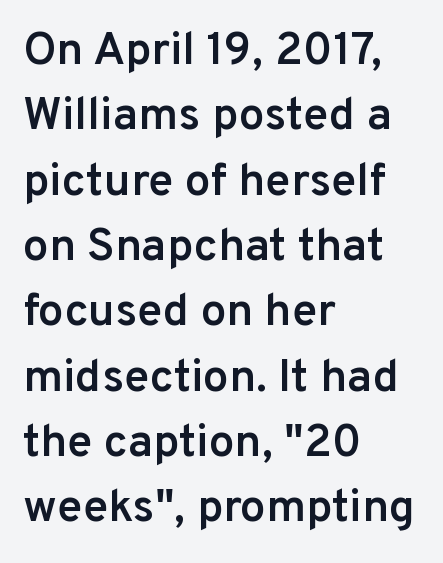
Q: Is the text bold? A: Semi-bold.
Q: Is the text italic (slanted)? A: No, it is upright.
Q: Is the typeface a serif or a sans-serif typeface? A: Sans-serif.
Q: Is the text underlined? A: No.
Q: How is the paragraph aligned? A: Left-aligned.
Q: Is the spacing between letters normal or unusually wide? A: Normal.
Q: Is the spacing between lines tight, normal or loose? A: Normal.
Q: Width (condensed, normal, or wide)? A: Normal.
Q: Stroke contrast? A: Low.
Q: x-height? A: Medium.
Q: Monospaced? A: No.
